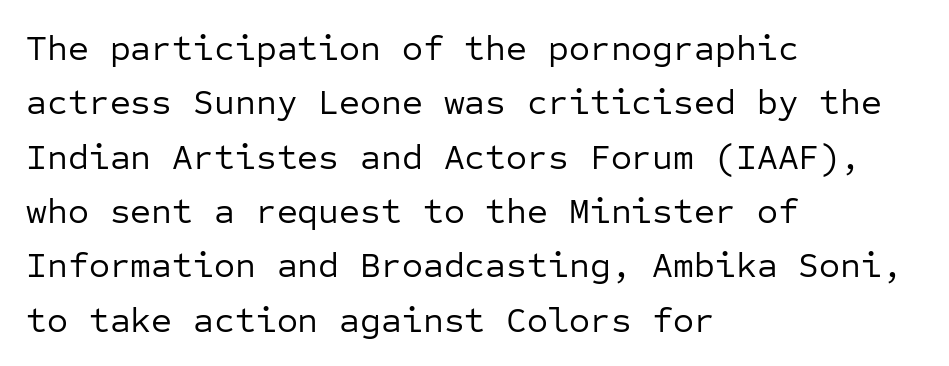
{"serif": "no", "italic": "no", "bold": "no", "weight": "regular", "width": "normal", "stroke_contrast": "low", "x_height": "medium", "monospaced": "yes", "underline": "no", "align": "left", "line_spacing": "normal", "line_spacing_ratio": 1.51, "letter_spacing": "normal", "letter_spacing_em": 0.0, "glyph_px": 36}
